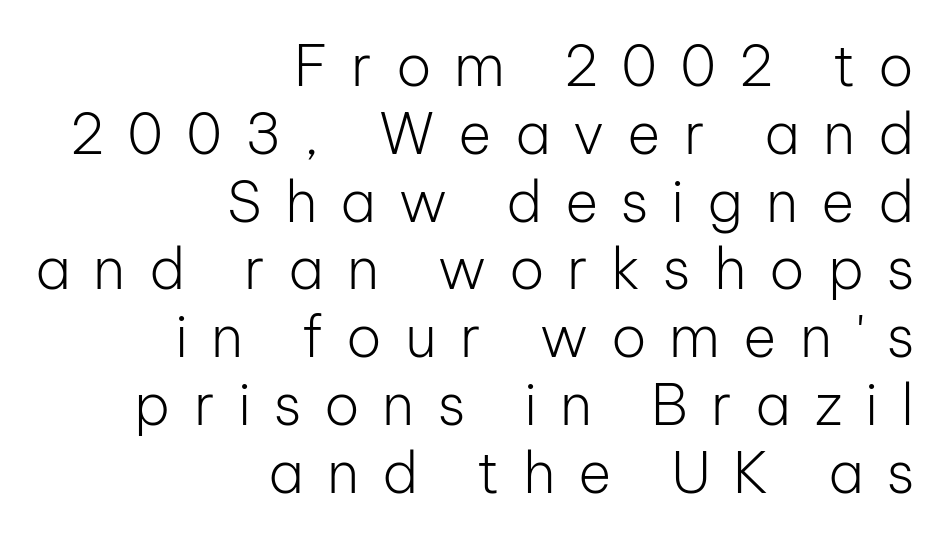
Look at the tracking — it's clearly loosened, letters drifting apart. The typesetter chose a ragged-left arrangement here. Observe the absence of serifs on each vertical stroke in this sample. The face used here is proportionally spaced, like ordinary book or web type.
